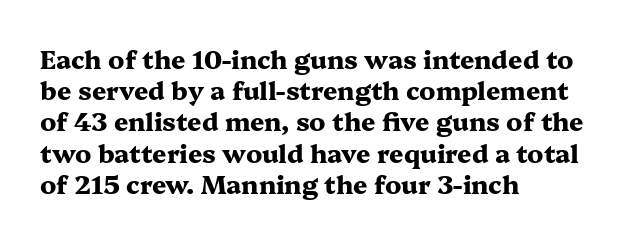
Q: Is the text bold? A: Yes.
Q: Is the text italic (slanted)? A: No, it is upright.
Q: Is the text underlined? A: No.
Q: How is the paragraph aligned? A: Left-aligned.
Q: Is the spacing between letters normal or unusually wide? A: Normal.
Q: Is the spacing between lines tight, normal or loose? A: Normal.
